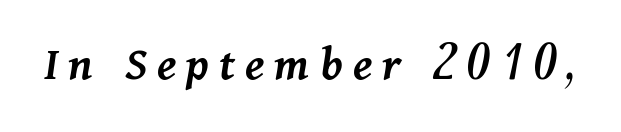
The tracking reads as deliberately expanded to a designer's eye. The text carries the slant typical of an italic or oblique font. The space directly below the letters is spotless. Note the varied advance widths — an 'i' is clearly narrower than an 'm'. Each glyph is drawn with semibold strokes, heavier than normal yet not fully bold.
